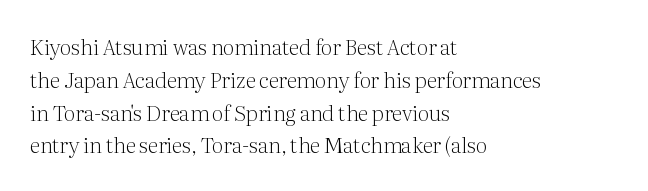
{"italic": "no", "bold": "no", "underline": "no", "align": "left", "line_spacing": "normal", "line_spacing_ratio": 1.56, "letter_spacing": "normal", "letter_spacing_em": 0.0, "glyph_px": 21}
